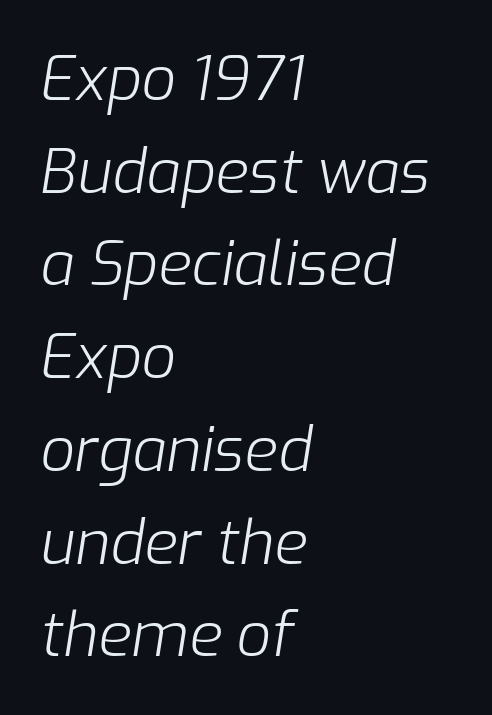
Regular leading. Nobody drew a line under any word here. Inter-character spacing is left at the font's built-in metrics. Varying glyph widths throughout — classic text-font behaviour.
